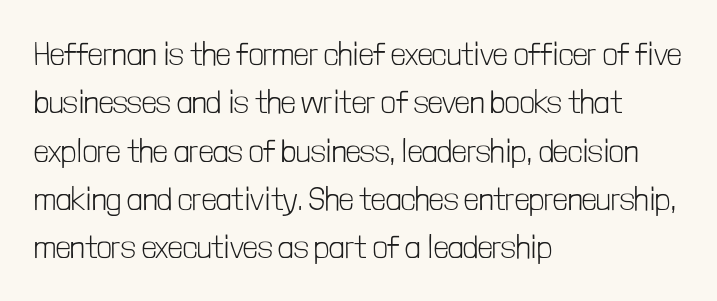
The image shows 32 px light, condensed sans-serif type, upright; set left-aligned, normal line spacing (1.51x), normal letter spacing, not underlined; low stroke contrast and a medium x-height.
